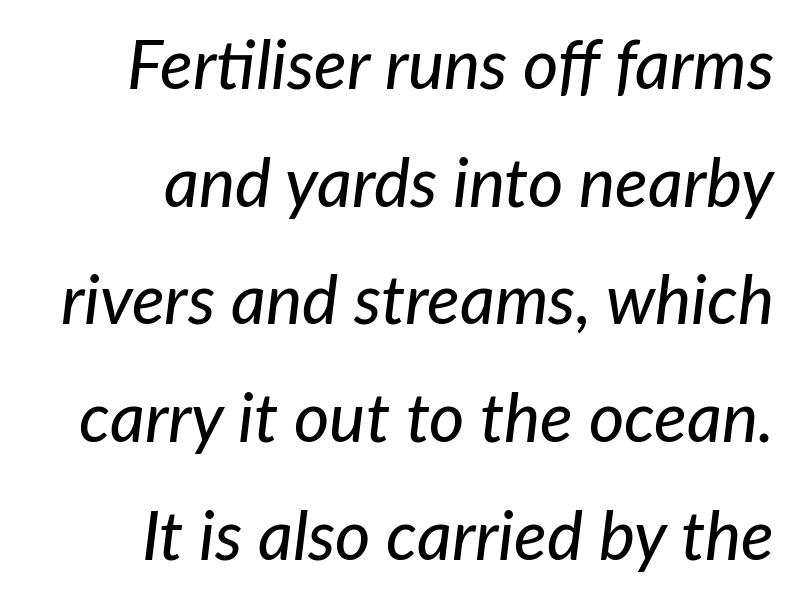
The line texture is even and compact thanks to regular tracking. Varying glyph widths throughout — classic text-font behaviour. Does the lettering tilt? It does — this is italic. The strip under each line holds only bare page.
